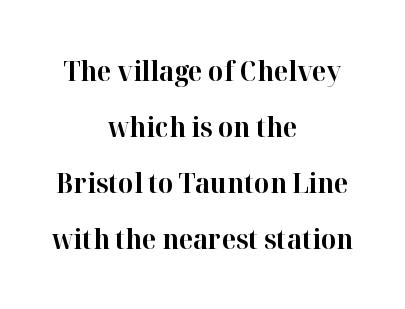
In terms of leading, this rendering errs on the spacious side. These lines were composed using upright roman letters. In terms of weight, the rendering is a true, heavy bold. Inter-character spacing is left at the font's built-in metrics. Where is the straight margin? There isn't one; the lines are centered. Glance below the letters and you will spot only blank space.
